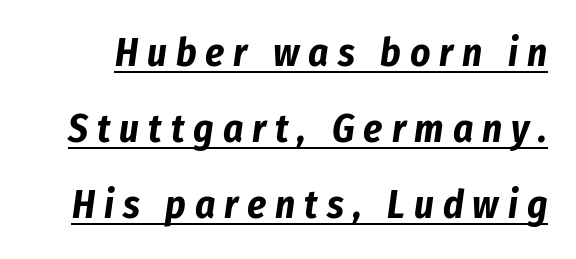
Q: Is the text bold? A: Yes.
Q: Is the text italic (slanted)? A: Yes, it leans right by about 8 degrees.
Q: Is the text underlined? A: Yes.
Q: Is the spacing between letters normal or unusually wide? A: Unusually wide.
Q: Is the spacing between lines tight, normal or loose? A: Loose.
Q: Width (condensed, normal, or wide)? A: Condensed.
Q: Stroke contrast? A: Low.
Q: x-height? A: Medium.
Q: Monospaced? A: No.
